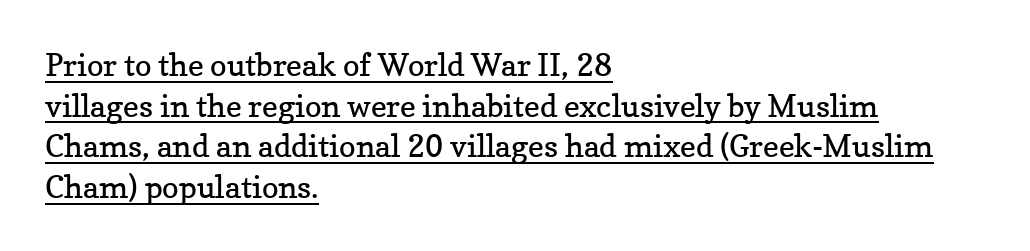
{"serif": "yes", "italic": "no", "bold": "no", "weight": "regular", "width": "normal", "stroke_contrast": "low", "x_height": "medium", "monospaced": "no", "underline": "yes", "align": "left", "line_spacing": "normal", "line_spacing_ratio": 1.31, "letter_spacing": "normal", "letter_spacing_em": 0.0, "glyph_px": 31}
